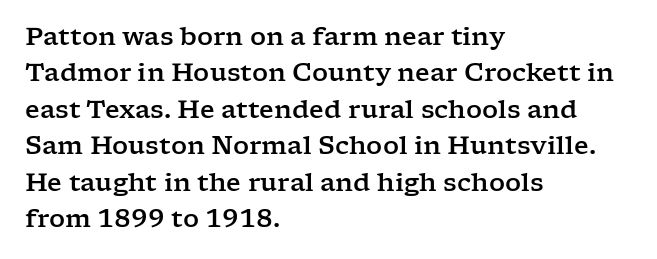
{"italic": "no", "underline": "no", "align": "left", "line_spacing": "normal", "line_spacing_ratio": 1.46, "letter_spacing": "normal", "letter_spacing_em": 0.0, "glyph_px": 25}
